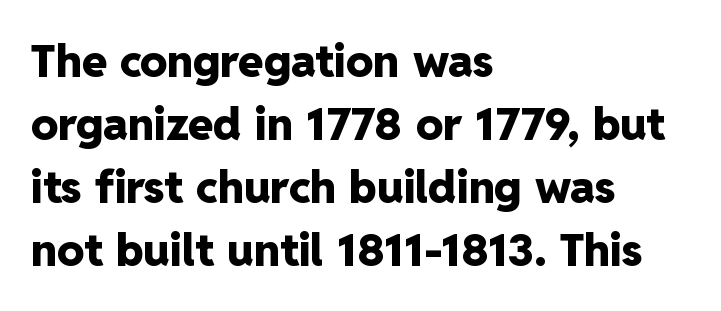
The image shows 45 px heavy sans-serif type, upright; set left-aligned, normal line spacing (1.4x), normal letter spacing, not underlined; low stroke contrast and a medium x-height.
